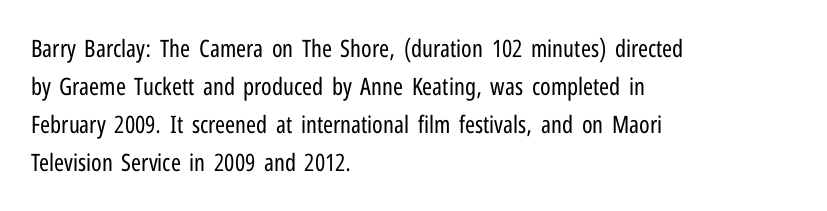
{"italic": "no", "bold": "no", "underline": "no", "align": "left", "line_spacing": "normal", "line_spacing_ratio": 1.59, "letter_spacing": "normal", "letter_spacing_em": 0.0, "glyph_px": 24}
